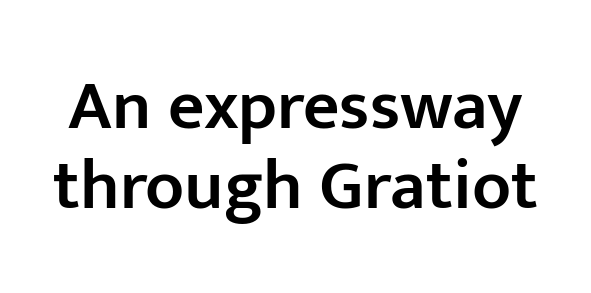
The image shows 71 px semibold sans-serif type, upright; set tight line spacing (1.12x), normal letter spacing, not underlined; low stroke contrast and a medium x-height.
